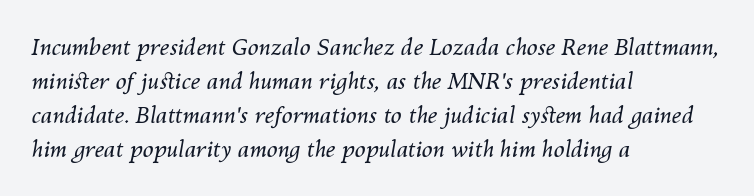
{"italic": "yes", "lean": "right", "slant_degrees": 10, "bold": "no", "underline": "no", "align": "left", "line_spacing": "normal", "line_spacing_ratio": 1.54, "letter_spacing": "normal", "letter_spacing_em": 0.0, "glyph_px": 22}
